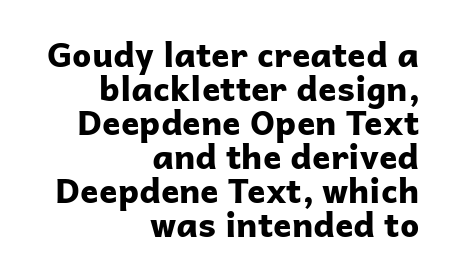
Q: Is the text bold? A: Yes.
Q: Is the text italic (slanted)? A: No, it is upright.
Q: Is the typeface a serif or a sans-serif typeface? A: Sans-serif.
Q: Is the text underlined? A: No.
Q: How is the paragraph aligned? A: Right-aligned.
Q: Is the spacing between letters normal or unusually wide? A: Normal.
Q: Is the spacing between lines tight, normal or loose? A: Tight.
Q: Width (condensed, normal, or wide)? A: Normal.
Q: Stroke contrast? A: Low.
Q: x-height? A: Medium.
Q: Monospaced? A: No.
